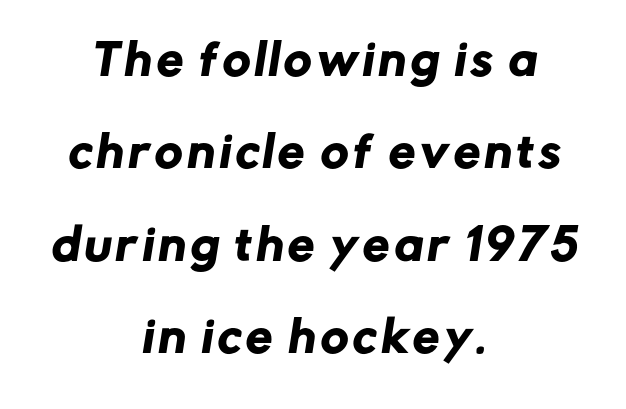
Q: Is the typeface a serif or a sans-serif typeface? A: Sans-serif.
Q: Is the text underlined? A: No.
Q: How is the paragraph aligned? A: Centered.
Q: Is the spacing between lines tight, normal or loose? A: Loose.
Q: Width (condensed, normal, or wide)? A: Normal.
Q: Stroke contrast? A: Low.
Q: x-height? A: Medium.
Q: Monospaced? A: No.
